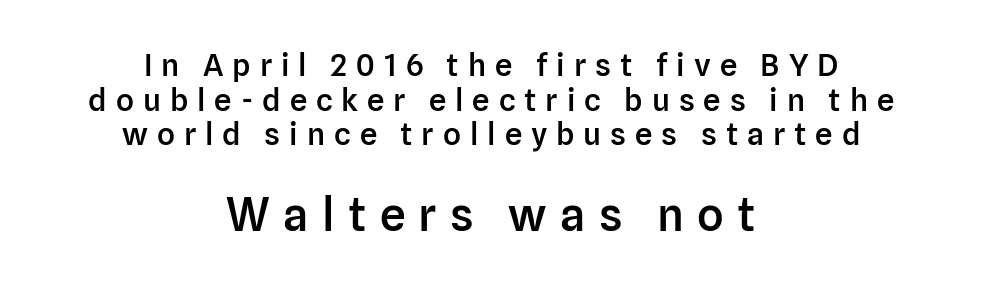
Q: Is the text bold? A: Semi-bold.
Q: Is the text italic (slanted)? A: No, it is upright.
Q: Is the typeface a serif or a sans-serif typeface? A: Sans-serif.
Q: Is the text underlined? A: No.
Q: How is the paragraph aligned? A: Centered.
Q: Is the spacing between letters normal or unusually wide? A: Unusually wide.
Q: Is the spacing between lines tight, normal or loose? A: Tight.
Q: Which block of text is set in a larger size, the first (top) or the second (bottom)? A: The second (bottom) one.
Q: Width (condensed, normal, or wide)? A: Normal.
Q: Stroke contrast? A: Low.
Q: x-height? A: Medium.
Q: Monospaced? A: No.
